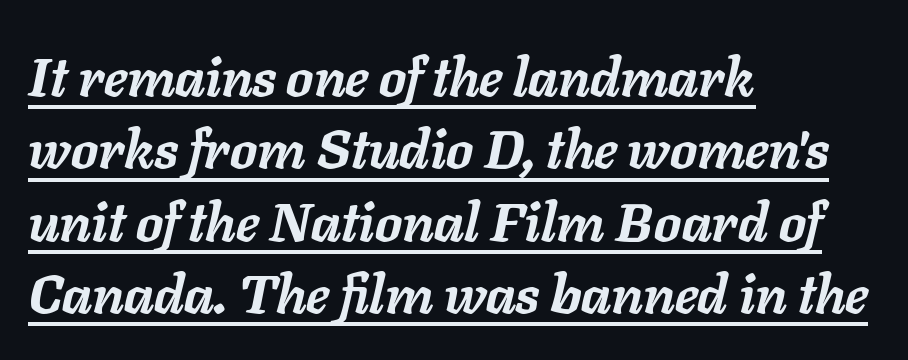
The image shows 54 px semibold type, italic (leaning right); set left-aligned, normal line spacing (1.34x), normal letter spacing, underlined; low stroke contrast and a medium x-height.
